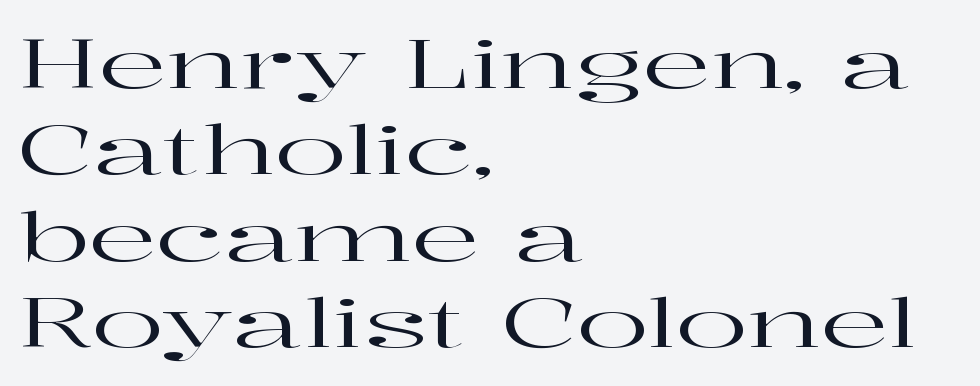
Q: Is the text italic (slanted)? A: No, it is upright.
Q: Is the typeface a serif or a sans-serif typeface? A: Serif.
Q: Is the text underlined? A: No.
Q: How is the paragraph aligned? A: Left-aligned.
Q: Is the spacing between letters normal or unusually wide? A: Normal.
Q: Is the spacing between lines tight, normal or loose? A: Normal.
Q: Width (condensed, normal, or wide)? A: Wide.
Q: Stroke contrast? A: High.
Q: x-height? A: Medium.
Q: Monospaced? A: No.
